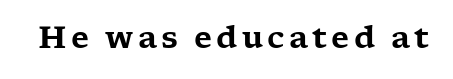
Q: Is the text italic (slanted)? A: No, it is upright.
Q: Is the typeface a serif or a sans-serif typeface? A: Serif.
Q: Is the text underlined? A: No.
Q: Width (condensed, normal, or wide)? A: Wide.
Q: Stroke contrast? A: Low.
Q: x-height? A: Medium.
Q: Monospaced? A: No.
